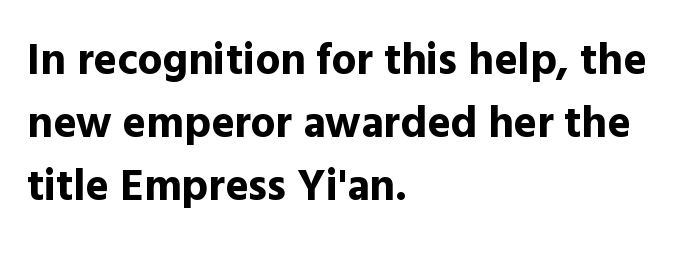
{"serif": "no", "italic": "no", "bold": "yes", "weight": "bold", "width": "normal", "x_height": "medium", "monospaced": "no", "underline": "no", "align": "left", "line_spacing": "normal", "line_spacing_ratio": 1.43, "letter_spacing": "normal", "letter_spacing_em": 0.0, "glyph_px": 44}
